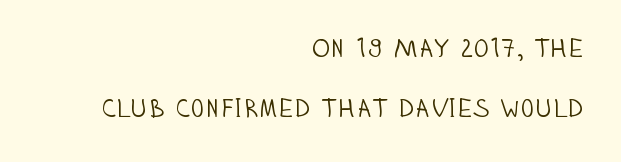
The image shows 26 px text type, upright; set right-aligned, loose line spacing (2.32x), normal letter spacing, not underlined.
